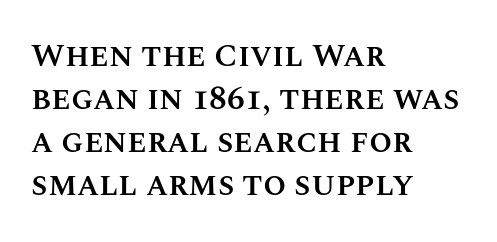
The image shows 33 px semibold type, upright; set left-aligned, normal line spacing (1.3x), normal letter spacing, not underlined; medium stroke contrast and a large x-height.
